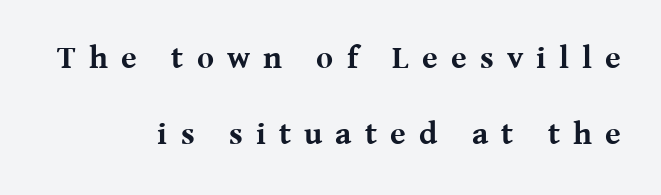
The image shows 32 px bold serif type, upright; set right-aligned, loose line spacing (2.38x), unusually wide letter spacing (+0.41 em), not underlined; medium stroke contrast and a medium x-height.
